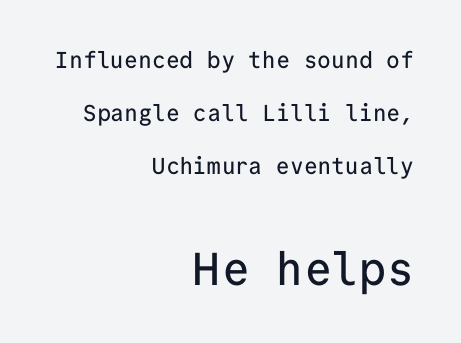
Q: Is the text italic (slanted)? A: No, it is upright.
Q: Is the typeface a serif or a sans-serif typeface? A: Sans-serif.
Q: Is the text underlined? A: No.
Q: How is the paragraph aligned? A: Right-aligned.
Q: Is the spacing between letters normal or unusually wide? A: Normal.
Q: Is the spacing between lines tight, normal or loose? A: Loose.
Q: Which block of text is set in a larger size, the first (top) or the second (bottom)? A: The second (bottom) one.
Q: Width (condensed, normal, or wide)? A: Normal.
Q: Stroke contrast? A: Low.
Q: x-height? A: Medium.
Q: Monospaced? A: Yes.
